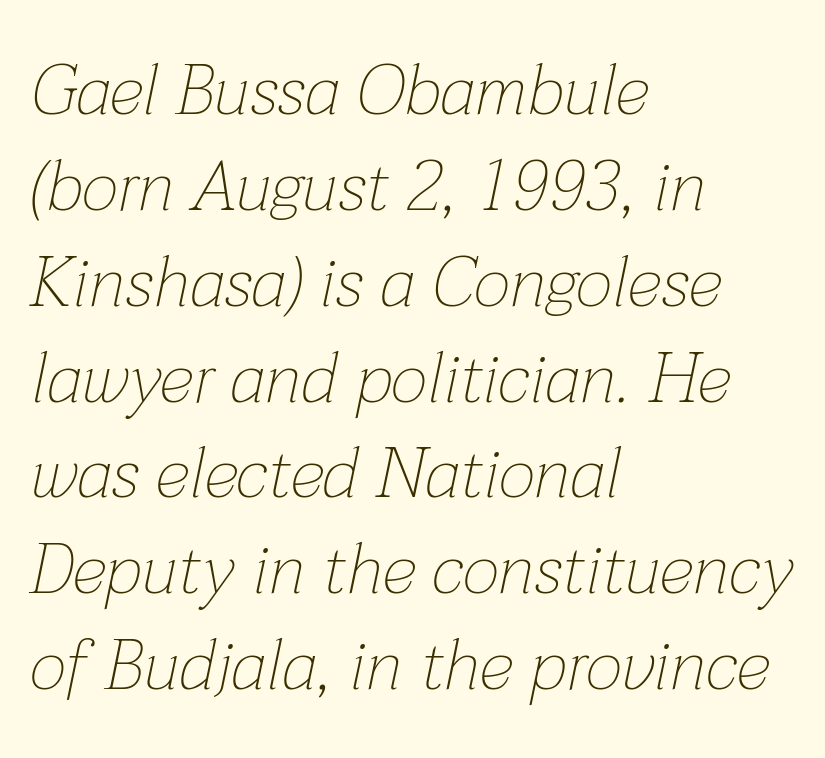
Q: Is the text bold? A: No.
Q: Is the text italic (slanted)? A: Yes, it leans right by about 12 degrees.
Q: Is the text underlined? A: No.
Q: How is the paragraph aligned? A: Left-aligned.
Q: Is the spacing between letters normal or unusually wide? A: Normal.
Q: Is the spacing between lines tight, normal or loose? A: Normal.
Q: Width (condensed, normal, or wide)? A: Normal.
Q: Stroke contrast? A: Low.
Q: x-height? A: Medium.
Q: Monospaced? A: No.
